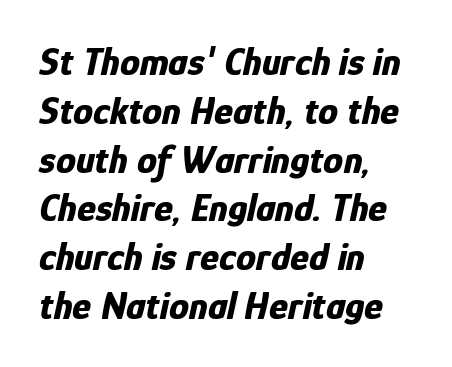
A typesetter would call this zero additional tracking. All the whitespace from short lines collects on the right. You could not count columns in this text — the font is proportionally spaced. Type without underlining.
